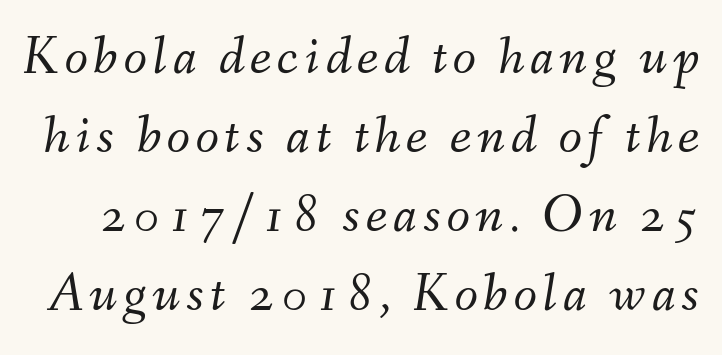
The characters are drawn with everyday or finer stroke widths. In terms of leading, this rendering sits right in the middle. This sample has the flowing, uneven cadence of proportional lettering. Italic? Definitely — the glyphs are oblique. The baseline area is clear.
